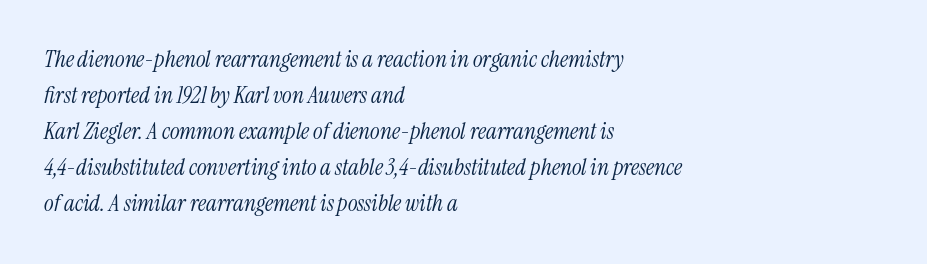
Left-aligned paragraph, ragged on the right. Evenly set lines give the paragraph a standard silhouette. The rendering applies a slant to the glyphs. How are the letters spaced? Ordinarily, with no added tracking. The typesetting does not lean heavy: it is not bold. Check the space under the baseline: it is left empty.
